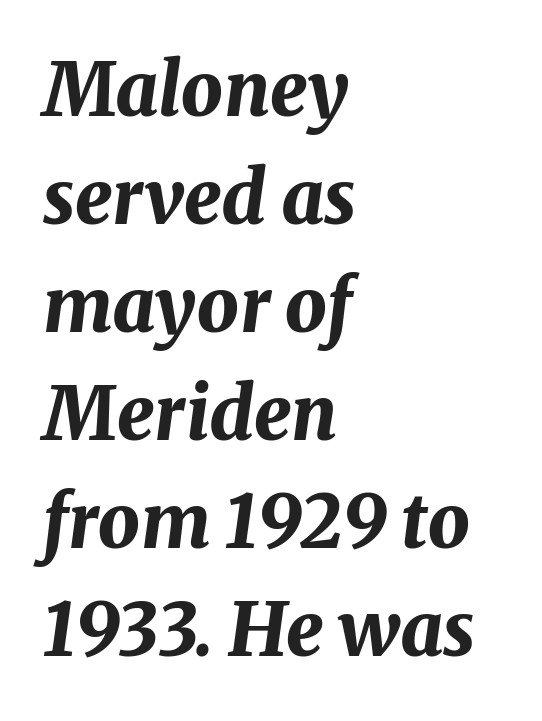
Tall strokes in this sample are angled rather than plumb. The passage shown is not underscored anywhere. Caption: multi-line text, flush left, ragged right. Characters follow at the spacing the type designer built in. Chunky letters — that's bold for sure.
